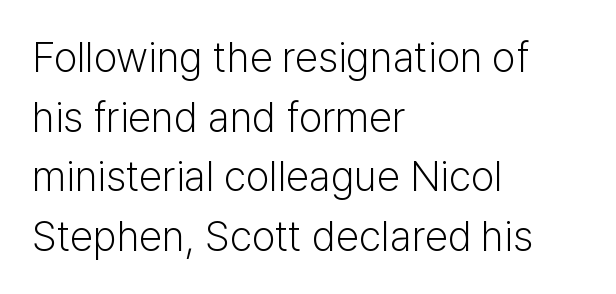
{"serif": "no", "italic": "no", "bold": "no", "weight": "light", "width": "normal", "stroke_contrast": "low", "x_height": "medium", "monospaced": "no", "underline": "no", "align": "left", "line_spacing": "normal", "line_spacing_ratio": 1.42, "letter_spacing": "normal", "letter_spacing_em": 0.0, "glyph_px": 42}
